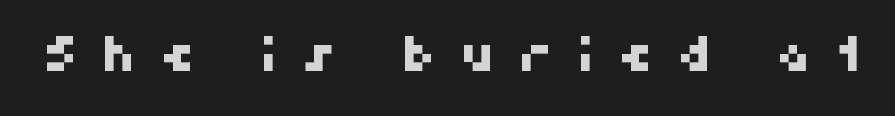
The image shows 48 px sans-serif type; set unusually wide letter spacing (+0.5 em), not underlined; high stroke contrast and a medium x-height.
